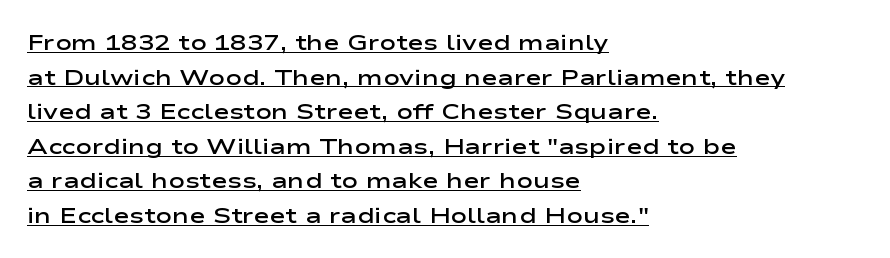
This sample carries an underscore along the baseline area. Normally led — the rows are evenly, conventionally spaced. The letters stand straight up with perfectly vertical stems. The rag falls on the right side of this text block. Glyph-to-glyph distance matches everyday printed text.
